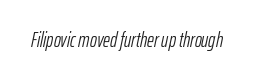
{"italic": "yes", "lean": "right", "slant_degrees": 12, "bold": "no", "underline": "no", "letter_spacing": "normal", "letter_spacing_em": 0.0, "glyph_px": 21}
